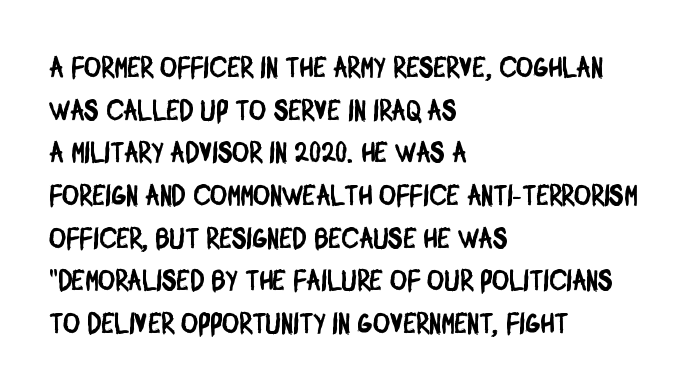
The image shows 29 px condensed sans-serif type; set left-aligned, normal line spacing (1.47x), normal letter spacing, not underlined; low stroke contrast and a large x-height.
